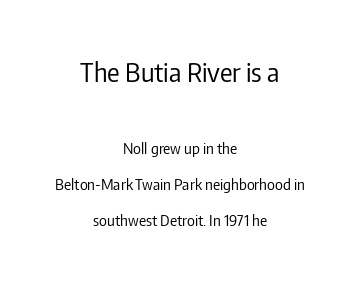
Q: Is the text bold? A: No.
Q: Is the text italic (slanted)? A: No, it is upright.
Q: Is the text underlined? A: No.
Q: How is the paragraph aligned? A: Centered.
Q: Is the spacing between letters normal or unusually wide? A: Normal.
Q: Is the spacing between lines tight, normal or loose? A: Loose.
Q: Which block of text is set in a larger size, the first (top) or the second (bottom)? A: The first (top) one.
